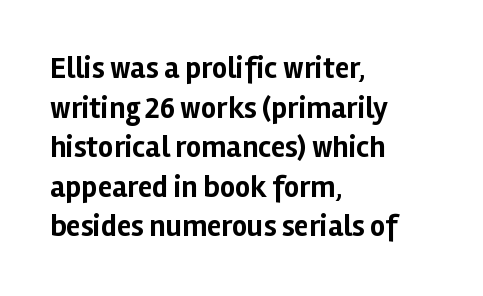
Q: Is the text bold? A: Yes.
Q: Is the text italic (slanted)? A: No, it is upright.
Q: Is the typeface a serif or a sans-serif typeface? A: Sans-serif.
Q: Is the text underlined? A: No.
Q: How is the paragraph aligned? A: Left-aligned.
Q: Is the spacing between letters normal or unusually wide? A: Normal.
Q: Is the spacing between lines tight, normal or loose? A: Normal.
Q: Width (condensed, normal, or wide)? A: Normal.
Q: Stroke contrast? A: Low.
Q: x-height? A: Medium.
Q: Monospaced? A: No.
